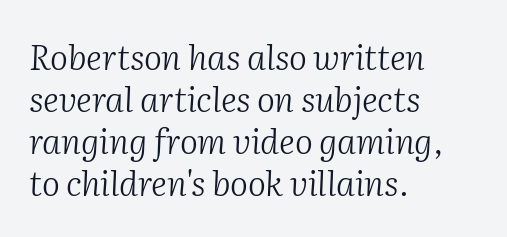
The image shows 34 px light serif type, italic (leaning right); set left-aligned, line spacing 1.24x, normal letter spacing, not underlined; medium stroke contrast and a medium x-height.
